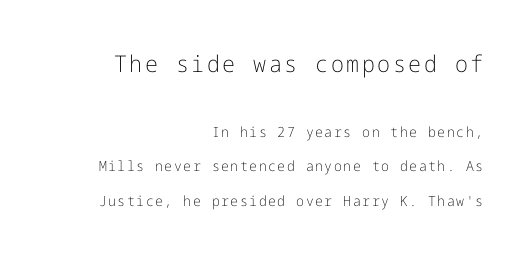
{"italic": "no", "bold": "no", "underline": "no", "align": "right", "line_spacing": "loose", "line_spacing_ratio": 2.46, "larger_block": "first", "size_ratio": 1.64, "glyph_px": 23}
